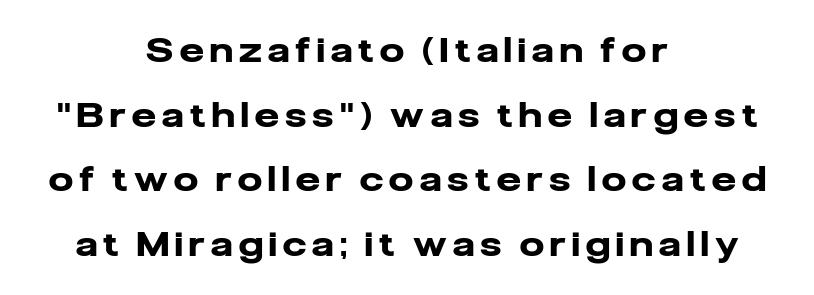
Students, this is bold: see how much ink each stroke carries. Visually the block forms a symmetrical silhouette, jagged on both flanks. Vertically, the passage feels expansive, rows floating well apart. A bare baseline throughout the passage. Are there feet on the stems? There aren't — it's a sans. Think of a printed novel: that variable character pitch is what you see here.
